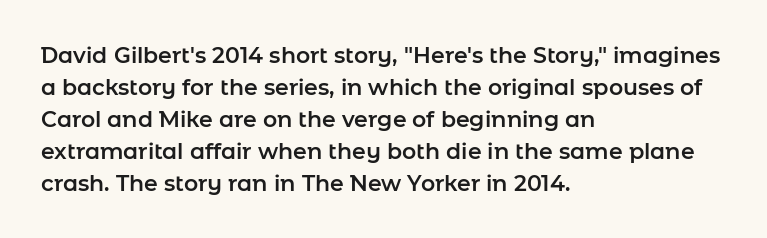
{"italic": "no", "underline": "no", "align": "left", "line_spacing": "normal", "line_spacing_ratio": 1.45, "letter_spacing": "normal", "letter_spacing_em": 0.0, "glyph_px": 22}
